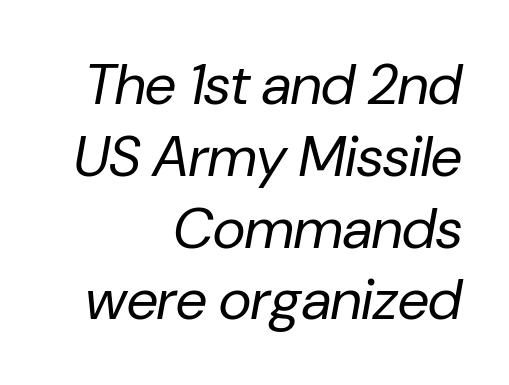
The image shows 57 px regular-weight type, italic (leaning right); set right-aligned, normal line spacing (1.26x), normal letter spacing, not underlined; low stroke contrast and a medium x-height.
